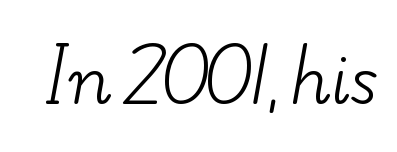
Q: Is the text bold? A: No.
Q: Is the typeface a serif or a sans-serif typeface? A: Serif.
Q: Is the text underlined? A: No.
Q: Is the spacing between letters normal or unusually wide? A: Normal.
Q: Width (condensed, normal, or wide)? A: Wide.
Q: Stroke contrast? A: Low.
Q: x-height? A: Small.
Q: Monospaced? A: No.
